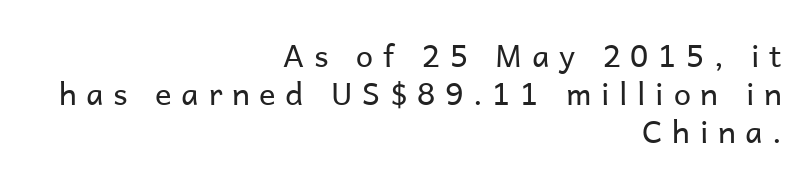
The rendering uses natural spacing where letterforms have individual widths. If you drew a line through each stem, it would be perfectly vertical. The font family rendered here belongs to the sans-serif group. Beneath every word, the page is bare.
